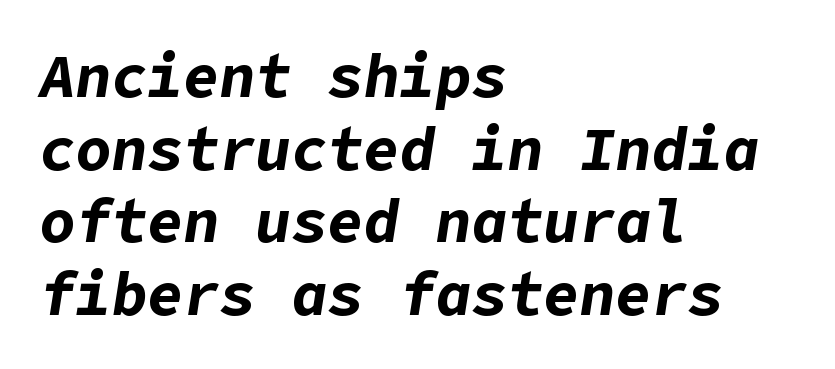
Q: Is the text bold? A: Yes.
Q: Is the text italic (slanted)? A: Yes, it leans right by about 9 degrees.
Q: Is the text underlined? A: No.
Q: How is the paragraph aligned? A: Left-aligned.
Q: Is the spacing between letters normal or unusually wide? A: Normal.
Q: Width (condensed, normal, or wide)? A: Normal.
Q: Stroke contrast? A: Low.
Q: x-height? A: Medium.
